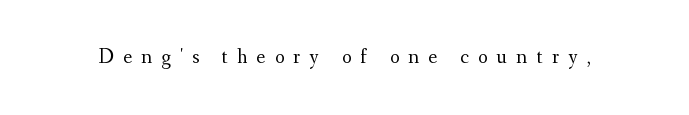
The image shows 21 px text type, upright; set unusually wide letter spacing (+0.44 em), not underlined.
